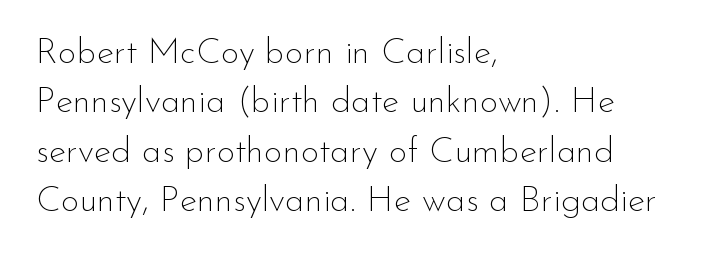
Font category for this specimen: sans-serif. The rag falls on the right side of this text block. You could not count columns in this text — the font is proportionally spaced. This rendering features lettering with no underline. Letter spacing: default. Is the stroke heavy? The answer is a plain regular-or-lighter.
